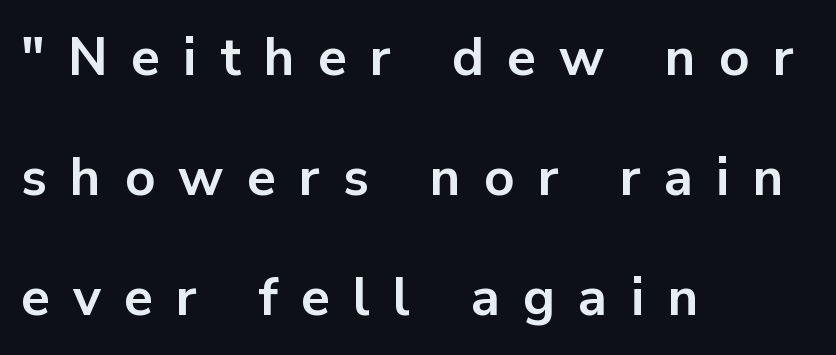
The image shows 53 px bold sans-serif type, upright; set left-aligned, loose line spacing (2.26x), unusually wide letter spacing (+0.44 em), not underlined; low stroke contrast and a medium x-height.
